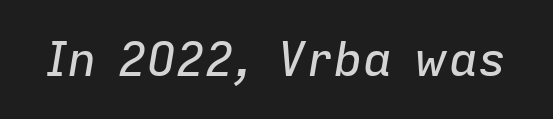
{"italic": "yes", "lean": "right", "slant_degrees": 9, "width": "normal", "stroke_contrast": "low", "x_height": "medium", "monospaced": "no", "underline": "no", "letter_spacing": "normal", "letter_spacing_em": 0.0, "glyph_px": 48}
